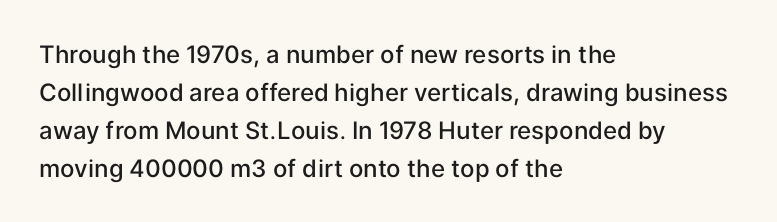
The image shows 24 px text type, upright; set left-aligned, normal line spacing (1.58x), normal letter spacing, not underlined.
